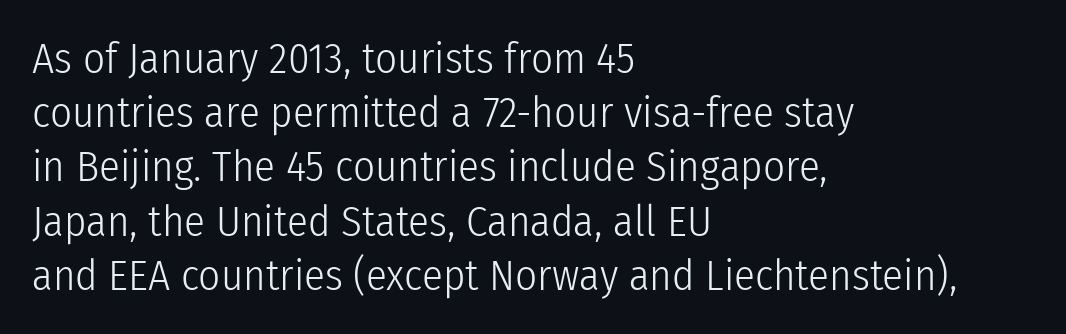
Q: Is the text bold? A: No.
Q: Is the text italic (slanted)? A: No, it is upright.
Q: Is the typeface a serif or a sans-serif typeface? A: Sans-serif.
Q: Is the text underlined? A: No.
Q: How is the paragraph aligned? A: Left-aligned.
Q: Is the spacing between letters normal or unusually wide? A: Normal.
Q: Is the spacing between lines tight, normal or loose? A: Normal.
Q: Width (condensed, normal, or wide)? A: Condensed.
Q: Stroke contrast? A: Low.
Q: x-height? A: Medium.
Q: Monospaced? A: No.
